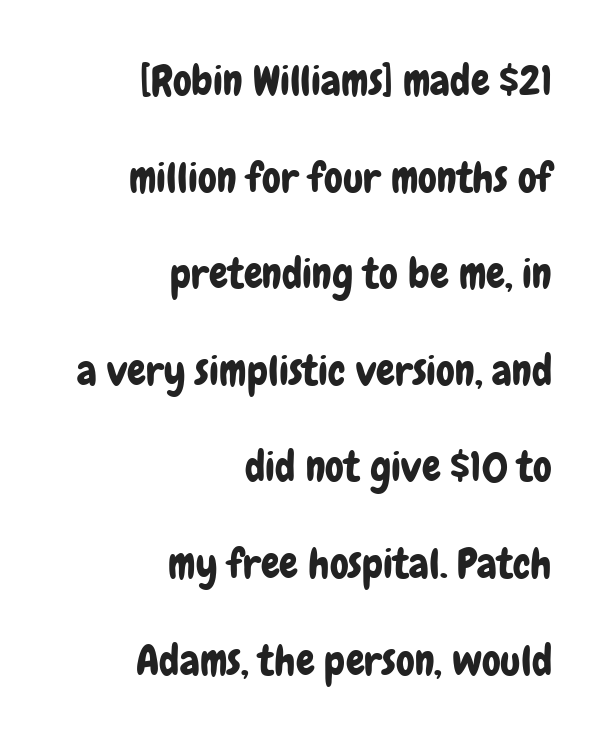
The image shows 42 px condensed sans-serif type, upright; set right-aligned, loose line spacing (2.3x), normal letter spacing, not underlined; low stroke contrast and a medium x-height.
